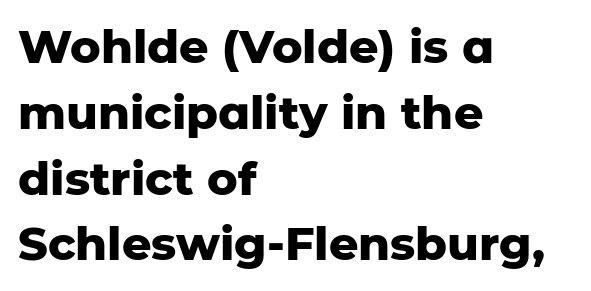
Q: Is the text bold? A: Yes.
Q: Is the text italic (slanted)? A: No, it is upright.
Q: Is the typeface a serif or a sans-serif typeface? A: Sans-serif.
Q: Is the text underlined? A: No.
Q: How is the paragraph aligned? A: Left-aligned.
Q: Is the spacing between letters normal or unusually wide? A: Normal.
Q: Is the spacing between lines tight, normal or loose? A: Normal.
Q: Width (condensed, normal, or wide)? A: Normal.
Q: Stroke contrast? A: Low.
Q: x-height? A: Medium.
Q: Monospaced? A: No.
